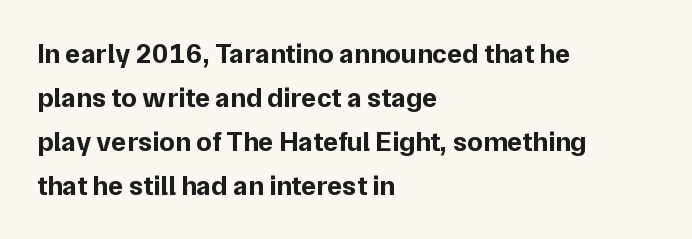
A sans-serif font was chosen for this passage. Observe the ordinary spacing: letters are neighbours, not strangers. Designer's note — italics off, roman on. Caption: multi-line text, flush left, ragged right. You'd pick this weight for a headline — it's a proper bold.
